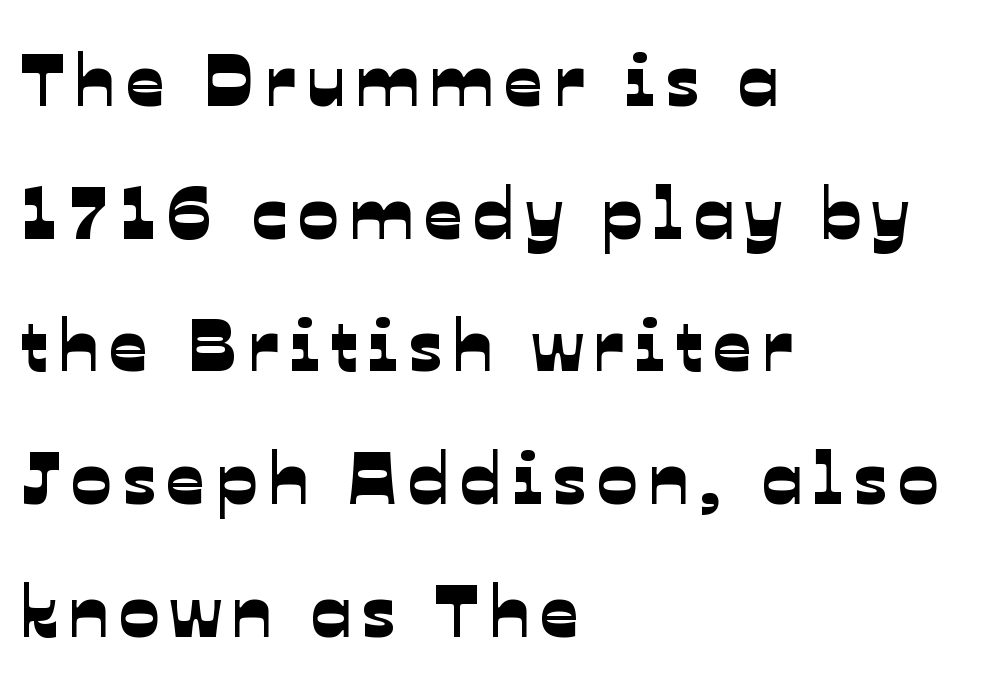
The image shows 75 px sans-serif type; set left-aligned, line spacing 1.77x, not underlined; low stroke contrast and a medium x-height.
